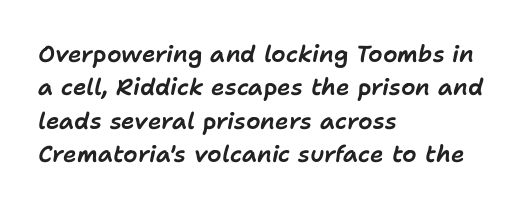
{"italic": "yes", "lean": "right", "slant_degrees": 11, "underline": "no", "align": "left", "line_spacing": "normal", "line_spacing_ratio": 1.45, "letter_spacing": "normal", "letter_spacing_em": 0.0, "glyph_px": 23}
